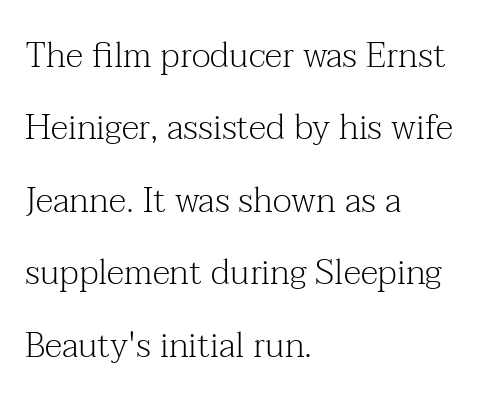
The image shows 35 px light serif type, upright; set left-aligned, loose line spacing (2.07x), normal letter spacing, not underlined; medium stroke contrast and a medium x-height.
